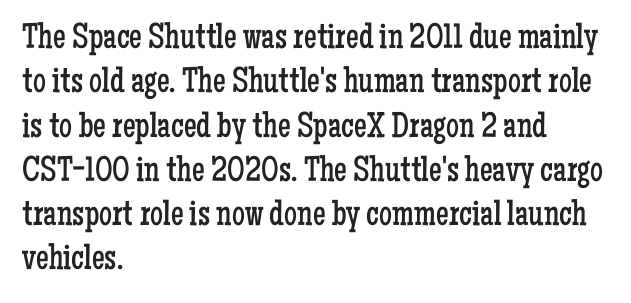
Q: Is the text bold? A: No.
Q: Is the text italic (slanted)? A: No, it is upright.
Q: Is the typeface a serif or a sans-serif typeface? A: Serif.
Q: Is the text underlined? A: No.
Q: How is the paragraph aligned? A: Left-aligned.
Q: Is the spacing between letters normal or unusually wide? A: Normal.
Q: Width (condensed, normal, or wide)? A: Condensed.
Q: Stroke contrast? A: Low.
Q: x-height? A: Medium.
Q: Monospaced? A: No.
